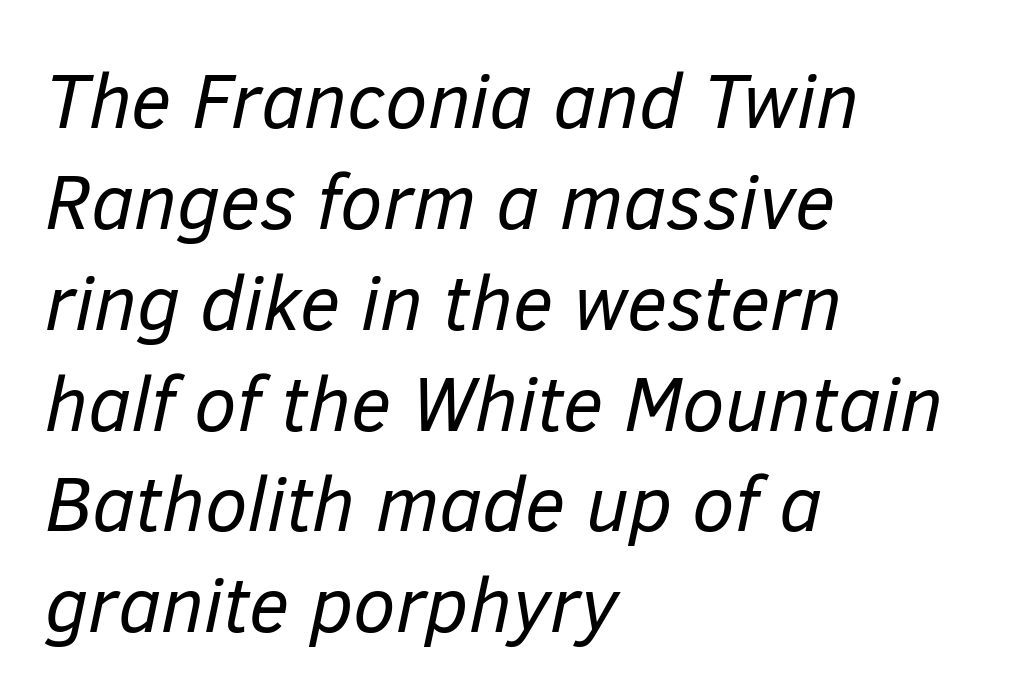
The image shows 77 px regular-weight type, italic (leaning right); set left-aligned, normal line spacing (1.31x), normal letter spacing, not underlined; low stroke contrast and a medium x-height.
